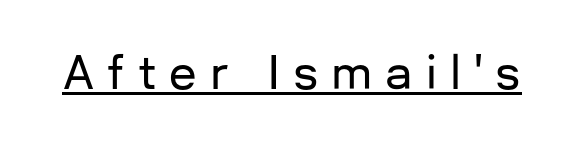
The image shows 45 px sans-serif type, upright; set unusually wide letter spacing (+0.29 em), underlined; low stroke contrast and a medium x-height.
